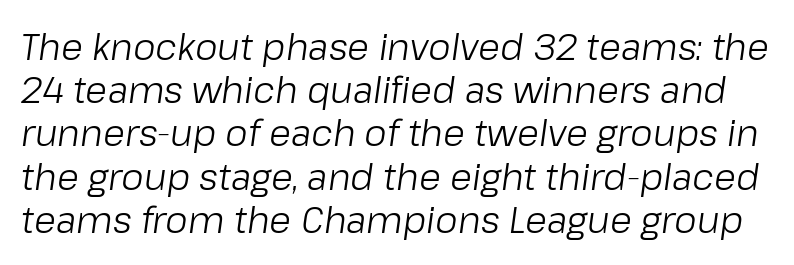
The image shows 36 px light type, italic (leaning right); set line spacing 1.2x, normal letter spacing, not underlined; low stroke contrast and a medium x-height.
